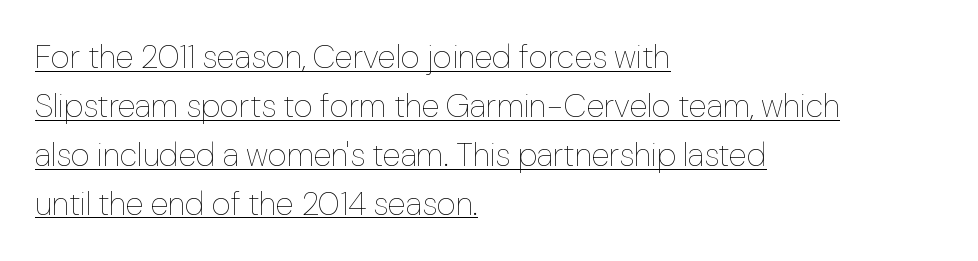
Quick note: underline on. You can tell it's not italic because the verticals are truly vertical. The passage shown has conventional tracking throughout. The rendering uses a moderate line-height, typical for paragraphs. Note the varied advance widths — an 'i' is clearly narrower than an 'm'.
